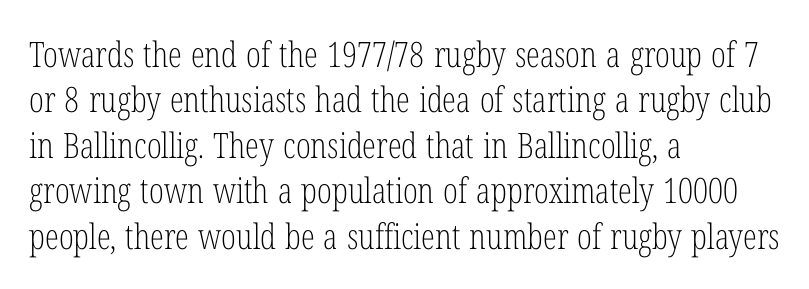
Q: Is the text bold? A: No.
Q: Is the text italic (slanted)? A: No, it is upright.
Q: Is the typeface a serif or a sans-serif typeface? A: Serif.
Q: Is the text underlined? A: No.
Q: How is the paragraph aligned? A: Left-aligned.
Q: Is the spacing between letters normal or unusually wide? A: Normal.
Q: Is the spacing between lines tight, normal or loose? A: Normal.
Q: Width (condensed, normal, or wide)? A: Condensed.
Q: Stroke contrast? A: Low.
Q: x-height? A: Medium.
Q: Monospaced? A: No.
